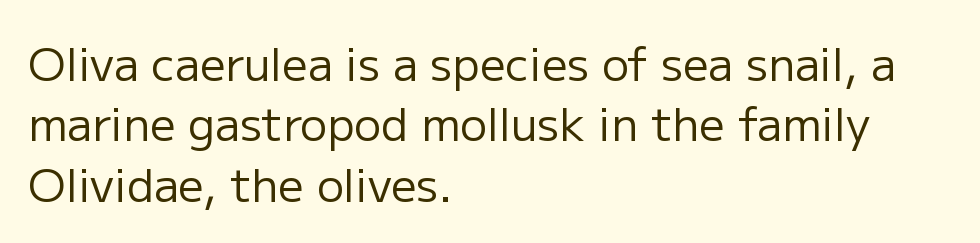
{"serif": "no", "italic": "no", "bold": "no", "weight": "regular", "width": "normal", "stroke_contrast": "low", "x_height": "medium", "monospaced": "no", "underline": "no", "align": "left", "line_spacing": "normal", "line_spacing_ratio": 1.34, "letter_spacing": "normal", "letter_spacing_em": 0.0, "glyph_px": 45}
